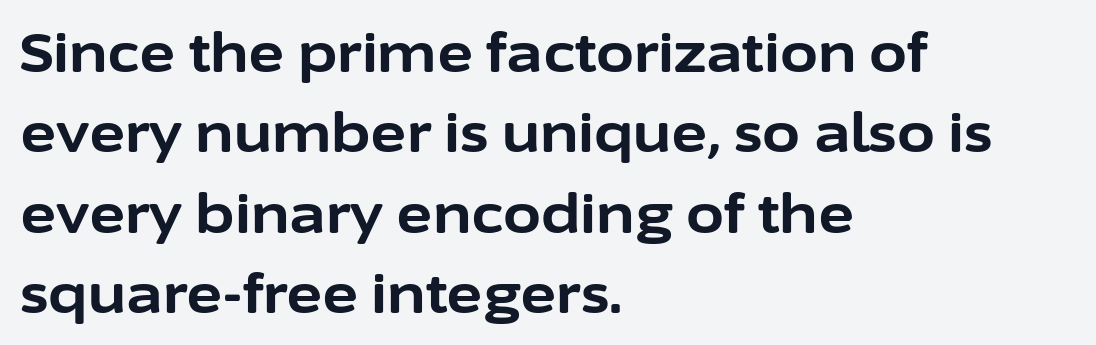
The image shows 55 px bold sans-serif type, upright; set left-aligned, normal line spacing (1.46x), normal letter spacing, not underlined; low stroke contrast and a medium x-height.
